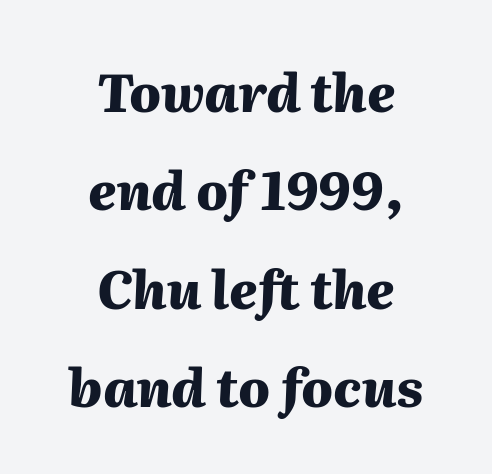
Q: Is the text bold? A: Yes.
Q: Is the text italic (slanted)? A: Yes, it leans right by about 2 degrees.
Q: Is the text underlined? A: No.
Q: How is the paragraph aligned? A: Centered.
Q: Is the spacing between letters normal or unusually wide? A: Normal.
Q: Width (condensed, normal, or wide)? A: Normal.
Q: Stroke contrast? A: Medium.
Q: x-height? A: Medium.
Q: Monospaced? A: No.
